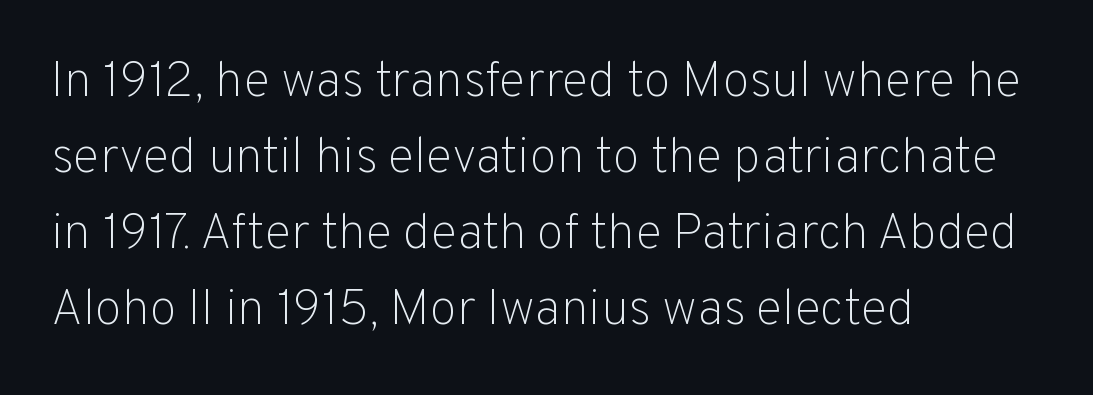
Character widths vary here, with narrow letters taking less room than wide ones. The type is set solid horizontally, with unmodified tracking. Tall strokes in this sample are plumb rather than angled. Each row of text sits above clean, open space. Examine the stroke ends and you'll find no serifs. Typeset ragged right — the left edge is the straight one.
